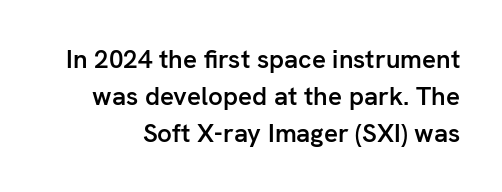
{"italic": "no", "bold": "semi", "underline": "no", "line_spacing": "normal", "line_spacing_ratio": 1.42, "letter_spacing": "normal", "letter_spacing_em": 0.0, "glyph_px": 26}
